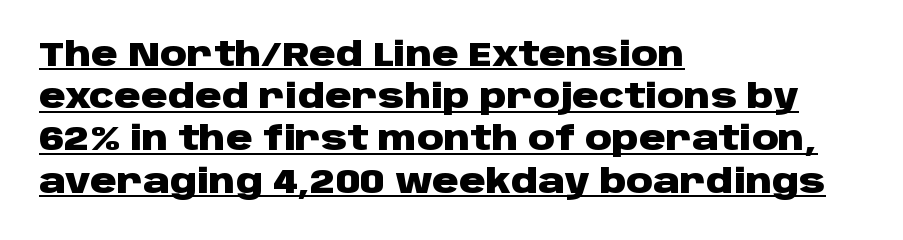
{"serif": "no", "italic": "no", "bold": "yes", "weight": "heavy", "width": "wide", "stroke_contrast": "low", "x_height": "large", "monospaced": "no", "underline": "yes", "align": "left", "line_spacing": "normal", "line_spacing_ratio": 1.28, "letter_spacing": "normal", "letter_spacing_em": 0.0, "glyph_px": 33}
